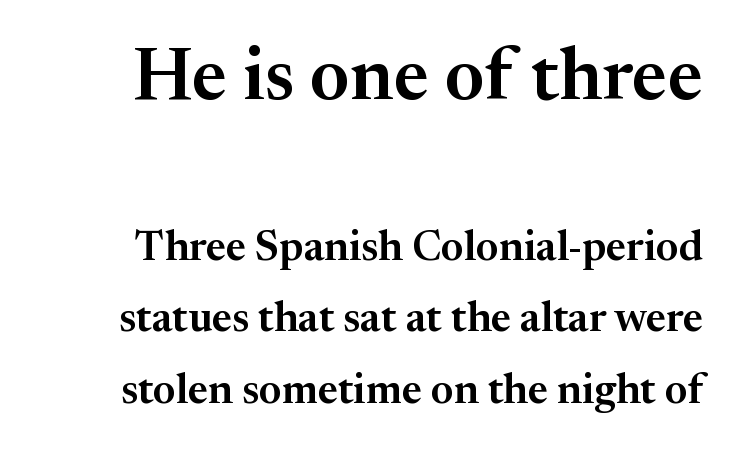
{"serif": "yes", "italic": "no", "width": "normal", "stroke_contrast": "medium", "x_height": "medium", "monospaced": "no", "underline": "no", "line_spacing": "normal", "line_spacing_ratio": 1.7, "letter_spacing": "normal", "letter_spacing_em": 0.0, "larger_block": "first", "size_ratio": 1.76, "glyph_px": 74}
